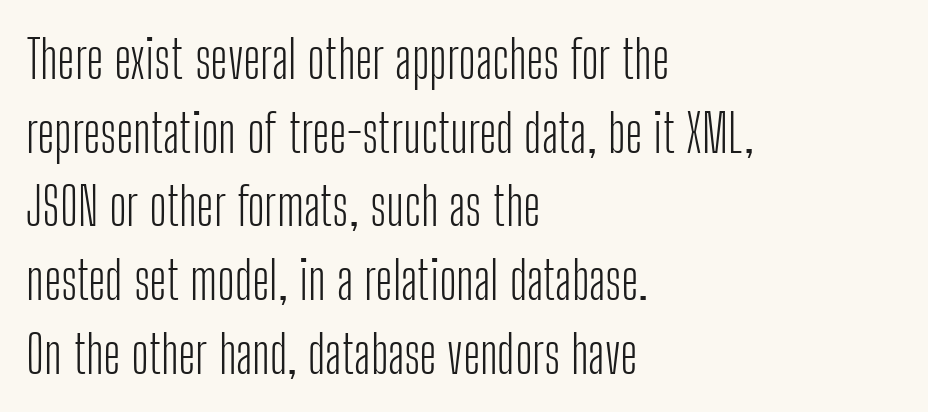
Q: Is the text bold? A: No.
Q: Is the text italic (slanted)? A: No, it is upright.
Q: Is the typeface a serif or a sans-serif typeface? A: Sans-serif.
Q: Is the text underlined? A: No.
Q: How is the paragraph aligned? A: Left-aligned.
Q: Is the spacing between letters normal or unusually wide? A: Normal.
Q: Is the spacing between lines tight, normal or loose? A: Normal.
Q: Width (condensed, normal, or wide)? A: Condensed.
Q: Stroke contrast? A: Low.
Q: x-height? A: Medium.
Q: Monospaced? A: No.
